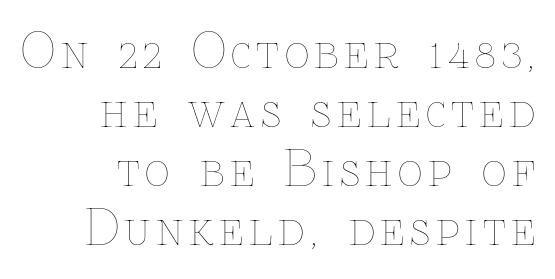
This is roman type, the default non-slanted kind. Each stroke keeps to a modest, everyday thickness or less. The paragraph has a hard right edge and a soft left edge. Underlining? Definitely not there. Character widths vary here, with narrow letters taking less room than wide ones.
